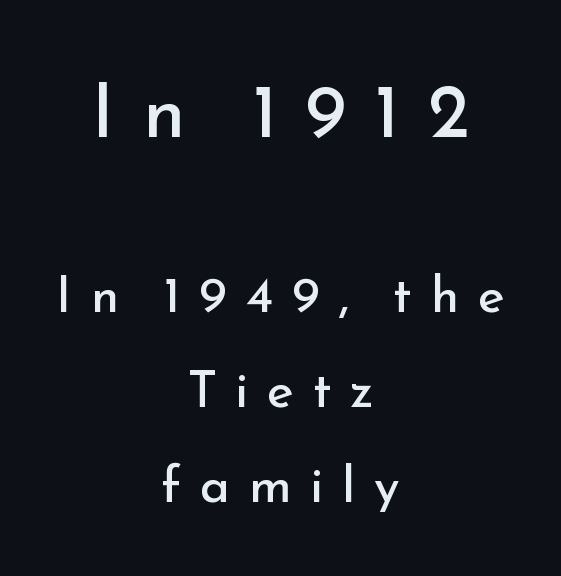
The image shows 76 px regular-weight sans-serif type, upright; set centered, line spacing 1.86x, unusually wide letter spacing (+0.37 em), not underlined; the first (top) block is 1.49x larger; low stroke contrast and a small x-height.
